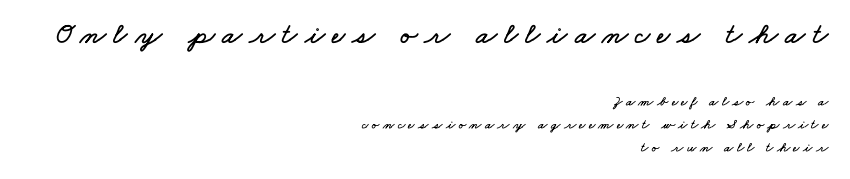
Each word looks stretched out because of the extra space between its letters. The space between consecutive lines is moderate. The setting favours the right margin, as signatures and pull-quotes sometimes do. The strip under each line holds only bare page. You could not count columns in this text — the font is proportionally spaced. Scale decreases going downward across the two blocks.
